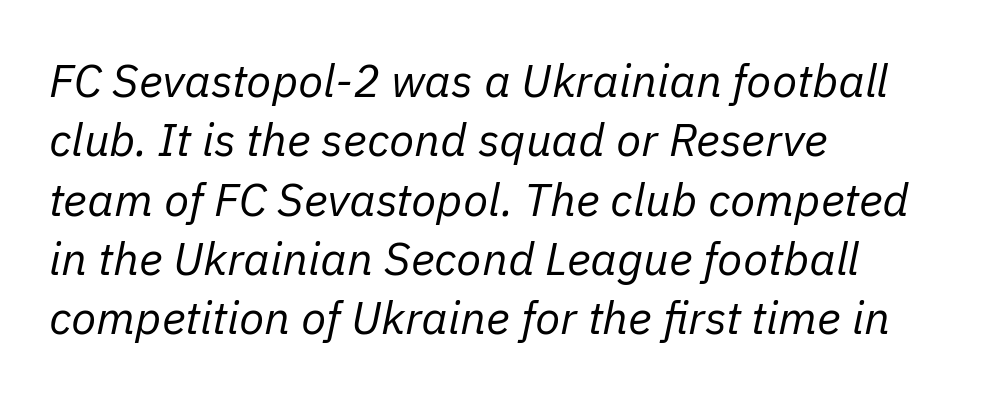
Horizontal bands of white between lines are of average thickness. The axis of the letterforms is tilted away from vertical. Check under the words: just untouched page. Caption: standard tracking, unaltered. These lines stack with their left ends in a neat column. Think standard paragraph weight, or any step lighter than that.
